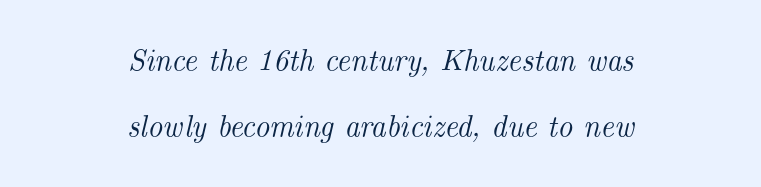
{"serif": "yes", "italic": "yes", "lean": "right", "slant_degrees": 14, "width": "normal", "stroke_contrast": "medium", "x_height": "small", "monospaced": "no", "underline": "no", "align": "center", "line_spacing": "loose", "line_spacing_ratio": 2.21, "letter_spacing": "normal", "letter_spacing_em": 0.0, "glyph_px": 30}
